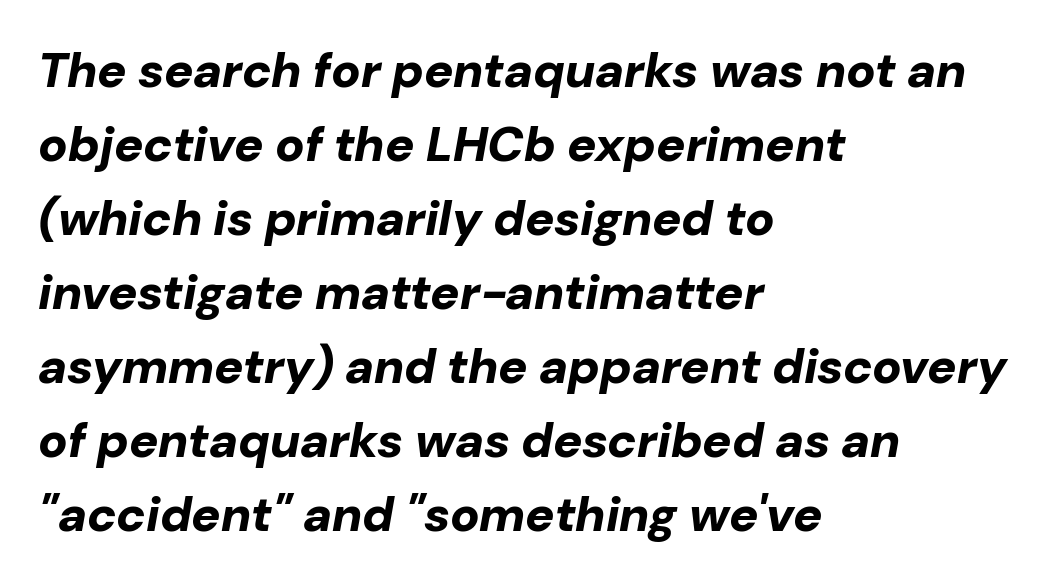
Baseline-to-baseline distance is the conventional proportion of letter height. In terms of letterspacing, this is plain default setting. These lines are rendered in a variable-pitch font. Style check: oblique. The gap between lines stays unmarked. Typeset ragged right — the left edge is the straight one.
